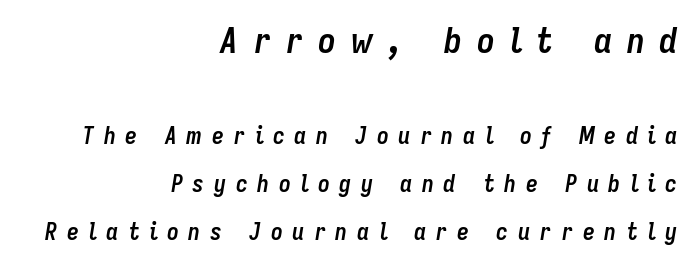
Q: Is the text bold? A: Yes.
Q: Is the text italic (slanted)? A: Yes, it leans right by about 9 degrees.
Q: Is the text underlined? A: No.
Q: How is the paragraph aligned? A: Right-aligned.
Q: Is the spacing between letters normal or unusually wide? A: Unusually wide.
Q: Is the spacing between lines tight, normal or loose? A: Loose.
Q: Which block of text is set in a larger size, the first (top) or the second (bottom)? A: The first (top) one.
Q: Width (condensed, normal, or wide)? A: Condensed.
Q: Stroke contrast? A: Low.
Q: x-height? A: Medium.
Q: Monospaced? A: No.
